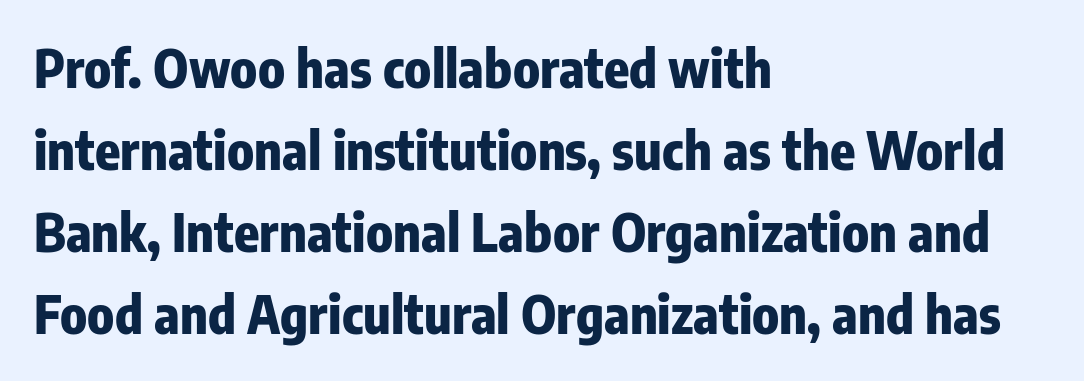
The image shows 52 px heavy, condensed sans-serif type, upright; set left-aligned, normal line spacing (1.58x), normal letter spacing, not underlined; low stroke contrast and a medium x-height.
